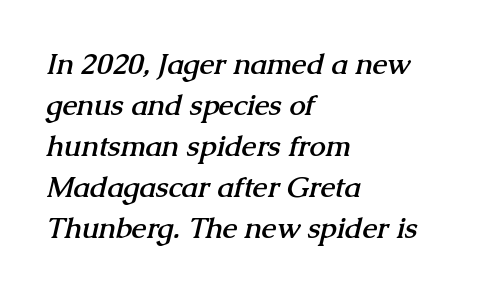
Q: Is the text bold? A: Yes.
Q: Is the typeface a serif or a sans-serif typeface? A: Serif.
Q: Is the text underlined? A: No.
Q: How is the paragraph aligned? A: Left-aligned.
Q: Is the spacing between letters normal or unusually wide? A: Normal.
Q: Is the spacing between lines tight, normal or loose? A: Normal.
Q: Width (condensed, normal, or wide)? A: Normal.
Q: Stroke contrast? A: Medium.
Q: x-height? A: Medium.
Q: Monospaced? A: No.
